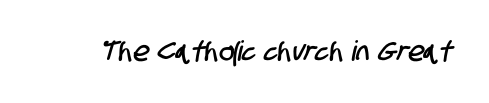
The image shows 28 px condensed sans-serif type; set normal letter spacing, not underlined; low stroke contrast and a large x-height.
